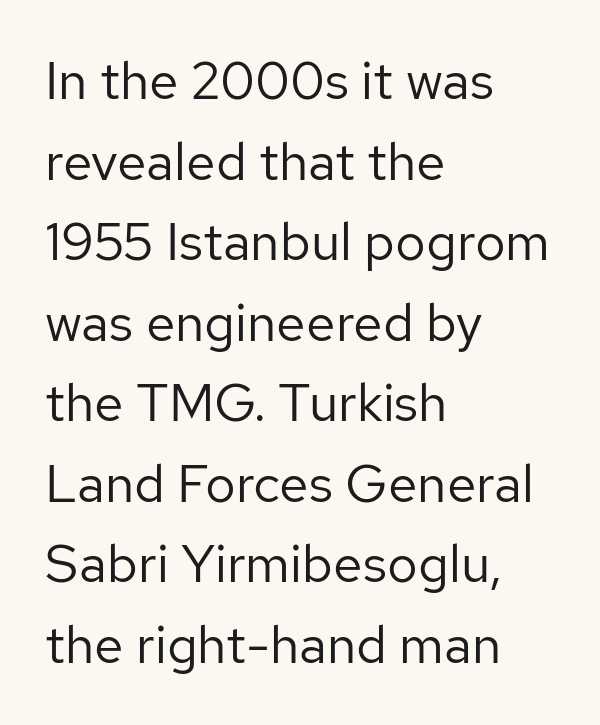
Q: Is the text bold? A: No.
Q: Is the text italic (slanted)? A: No, it is upright.
Q: Is the typeface a serif or a sans-serif typeface? A: Sans-serif.
Q: Is the text underlined? A: No.
Q: How is the paragraph aligned? A: Left-aligned.
Q: Is the spacing between letters normal or unusually wide? A: Normal.
Q: Is the spacing between lines tight, normal or loose? A: Normal.
Q: Width (condensed, normal, or wide)? A: Normal.
Q: Stroke contrast? A: Low.
Q: x-height? A: Medium.
Q: Monospaced? A: No.
